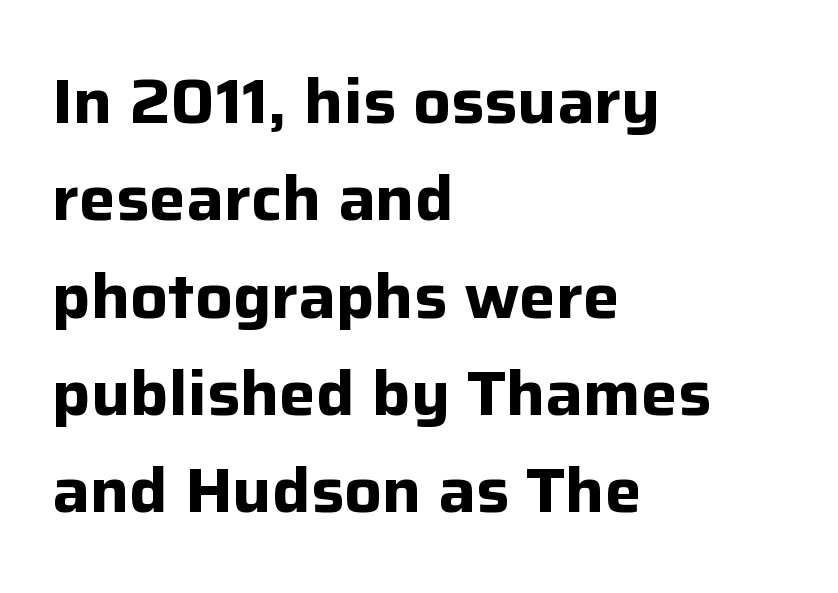
Q: Is the text bold? A: Yes.
Q: Is the text italic (slanted)? A: No, it is upright.
Q: Is the typeface a serif or a sans-serif typeface? A: Sans-serif.
Q: Is the text underlined? A: No.
Q: How is the paragraph aligned? A: Left-aligned.
Q: Is the spacing between letters normal or unusually wide? A: Normal.
Q: Is the spacing between lines tight, normal or loose? A: Normal.
Q: Width (condensed, normal, or wide)? A: Normal.
Q: Stroke contrast? A: Low.
Q: x-height? A: Medium.
Q: Monospaced? A: No.
